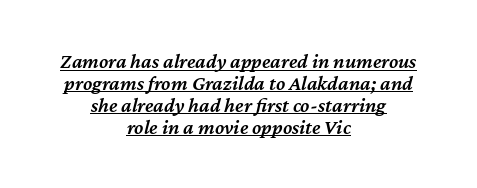
Nobody touched the tracking dial on this one. Centered paragraph, ragged on both sides. The space between consecutive lines is stingy. Posture: slanted. A typographer would call this underscored text. As a designer I'd log this as weight 600, semibold.
